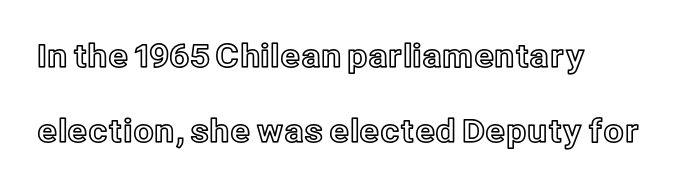
The image shows 32 px text type, upright; set loose line spacing (2.33x), normal letter spacing, not underlined; a medium x-height.
